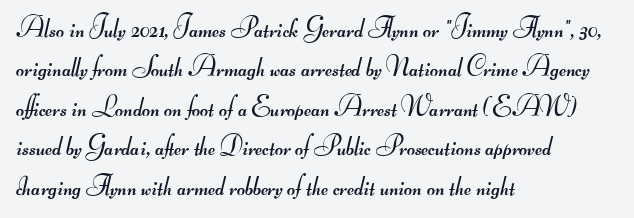
{"serif": "no", "bold": "no", "weight": "regular", "width": "wide", "stroke_contrast": "medium", "monospaced": "no", "underline": "no", "align": "left", "line_spacing": "normal", "line_spacing_ratio": 1.41, "letter_spacing": "normal", "letter_spacing_em": 0.0, "glyph_px": 28}
